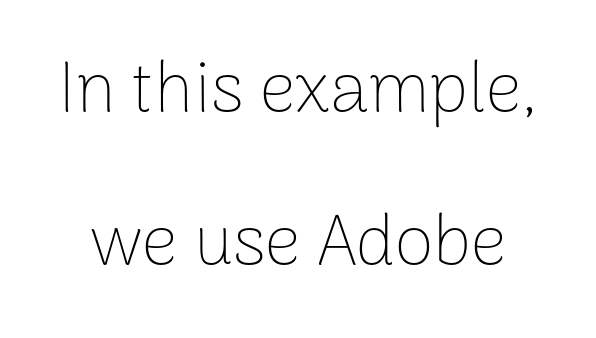
Q: Is the text bold? A: No.
Q: Is the text italic (slanted)? A: No, it is upright.
Q: Is the typeface a serif or a sans-serif typeface? A: Sans-serif.
Q: Is the text underlined? A: No.
Q: Is the spacing between letters normal or unusually wide? A: Normal.
Q: Is the spacing between lines tight, normal or loose? A: Loose.
Q: Width (condensed, normal, or wide)? A: Normal.
Q: Stroke contrast? A: Low.
Q: x-height? A: Medium.
Q: Monospaced? A: No.
